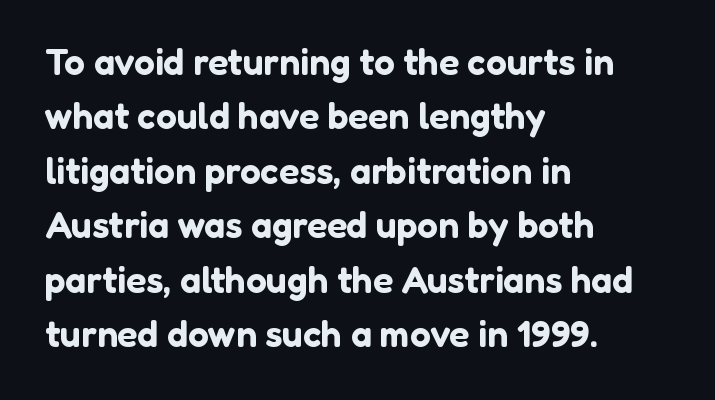
{"serif": "no", "italic": "no", "width": "normal", "stroke_contrast": "low", "x_height": "medium", "monospaced": "no", "underline": "no", "align": "left", "line_spacing": "normal", "line_spacing_ratio": 1.47, "letter_spacing": "normal", "letter_spacing_em": 0.0, "glyph_px": 37}
